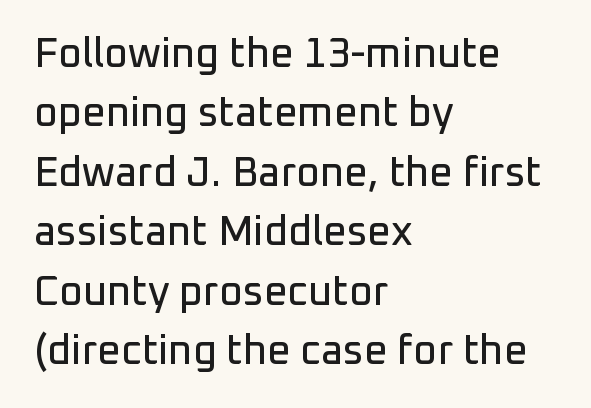
{"serif": "no", "italic": "no", "width": "normal", "stroke_contrast": "low", "x_height": "medium", "monospaced": "no", "underline": "no", "align": "left", "line_spacing": "normal", "line_spacing_ratio": 1.45, "letter_spacing": "normal", "letter_spacing_em": 0.0, "glyph_px": 41}
